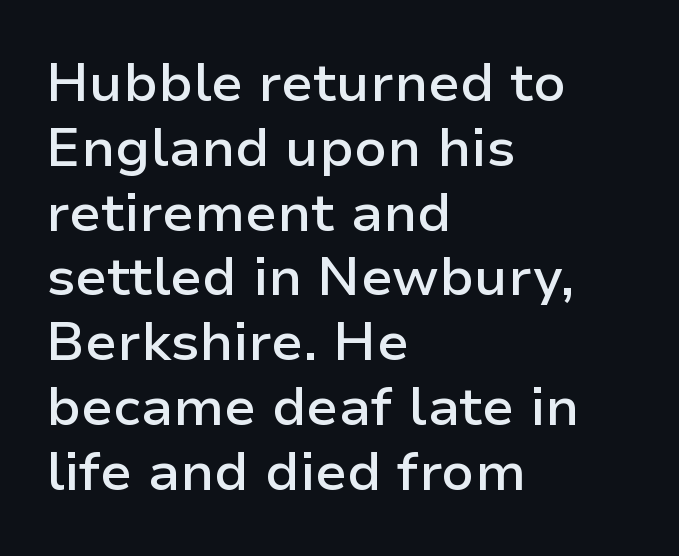
Q: Is the text bold? A: Semi-bold.
Q: Is the text italic (slanted)? A: No, it is upright.
Q: Is the typeface a serif or a sans-serif typeface? A: Sans-serif.
Q: Is the text underlined? A: No.
Q: How is the paragraph aligned? A: Left-aligned.
Q: Is the spacing between letters normal or unusually wide? A: Normal.
Q: Width (condensed, normal, or wide)? A: Normal.
Q: Stroke contrast? A: Low.
Q: x-height? A: Medium.
Q: Monospaced? A: No.
